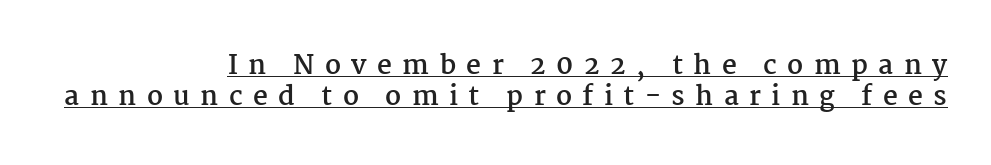
The image shows 26 px bold type, upright; set right-aligned, line spacing 1.21x, unusually wide letter spacing (+0.4 em), underlined.
